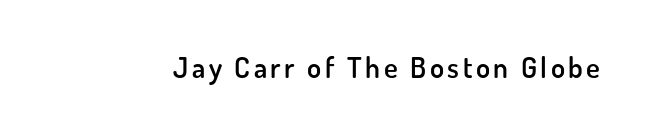
Q: Is the text bold? A: Semi-bold.
Q: Is the text italic (slanted)? A: No, it is upright.
Q: Is the typeface a serif or a sans-serif typeface? A: Sans-serif.
Q: Is the text underlined? A: No.
Q: Width (condensed, normal, or wide)? A: Normal.
Q: Stroke contrast? A: Low.
Q: x-height? A: Small.
Q: Monospaced? A: No.
